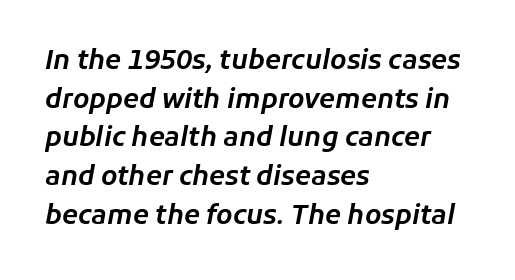
Q: Is the text italic (slanted)? A: Yes, it leans right by about 11 degrees.
Q: Is the text underlined? A: No.
Q: How is the paragraph aligned? A: Left-aligned.
Q: Is the spacing between letters normal or unusually wide? A: Normal.
Q: Is the spacing between lines tight, normal or loose? A: Normal.
